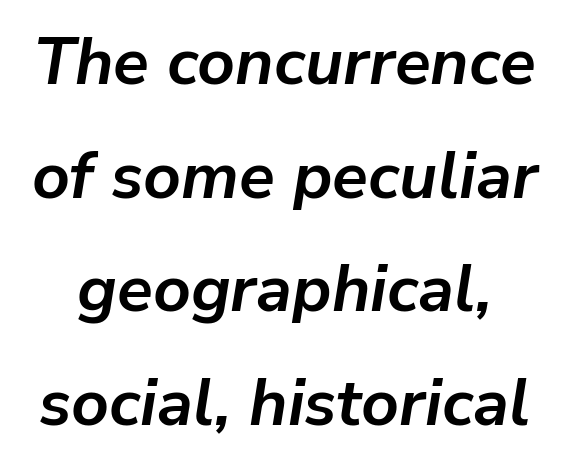
The rendering uses natural spacing where letterforms have individual widths. The letters are bold, with thick, heavy strokes. The horizontal fit of the characters is conventional and even. Descenders hang freely into open space. The passage shown leans; its letterforms are oblique.
